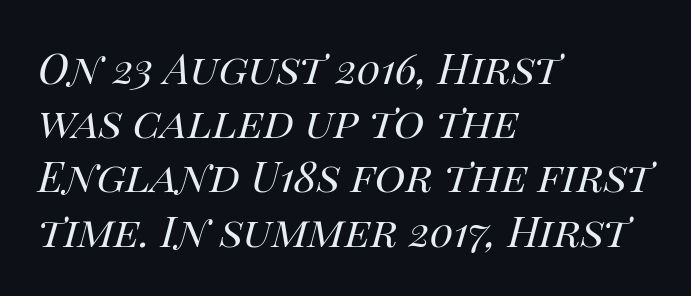
The image shows 42 px regular-weight type, italic (leaning right); set left-aligned, normal line spacing (1.29x), normal letter spacing, not underlined; high stroke contrast and a large x-height.
